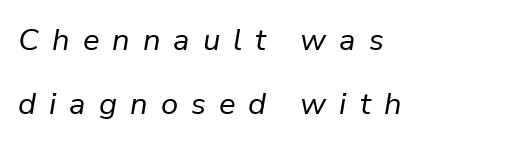
Q: Is the text bold? A: No.
Q: Is the text italic (slanted)? A: Yes, it leans right by about 9 degrees.
Q: Is the text underlined? A: No.
Q: How is the paragraph aligned? A: Left-aligned.
Q: Is the spacing between letters normal or unusually wide? A: Unusually wide.
Q: Is the spacing between lines tight, normal or loose? A: Loose.
Q: Width (condensed, normal, or wide)? A: Normal.
Q: Stroke contrast? A: Low.
Q: x-height? A: Medium.
Q: Monospaced? A: No.
